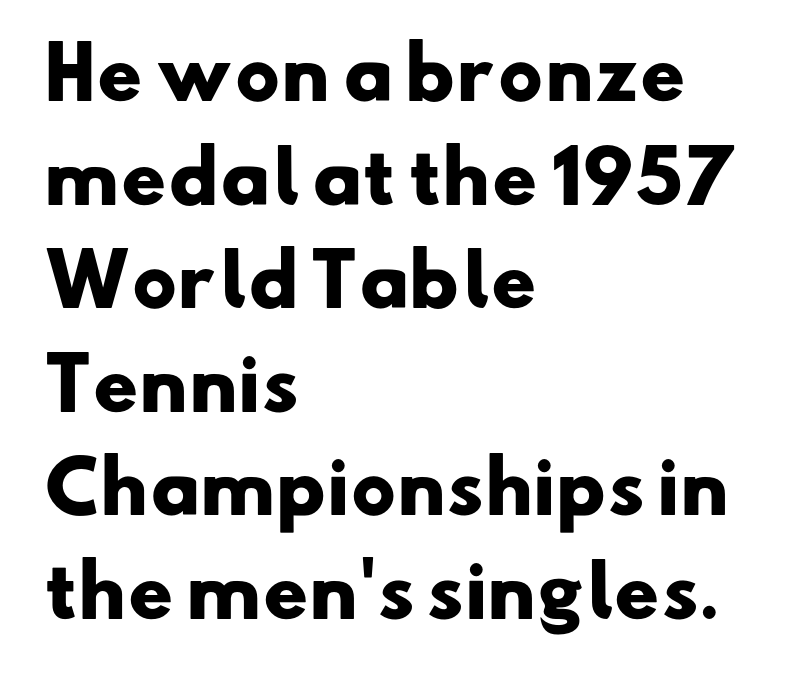
Line starts are locked; line ends wander. Grotesque or geometric, the face here clearly has no serifs. Words appear dense and cohesive because spacing is normal. The characters look thick and weighty, a clear bold.
